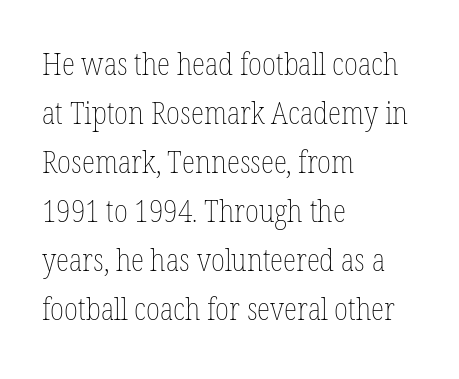
The image shows 31 px thin, condensed type, upright; set left-aligned, normal line spacing (1.58x), normal letter spacing, not underlined; low stroke contrast and a medium x-height.
